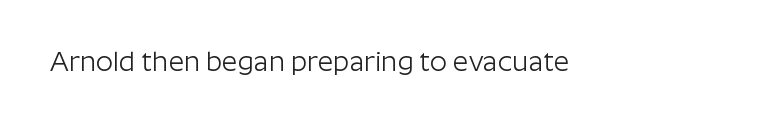
Q: Is the text bold? A: No.
Q: Is the text italic (slanted)? A: No, it is upright.
Q: Is the text underlined? A: No.
Q: Is the spacing between letters normal or unusually wide? A: Normal.
